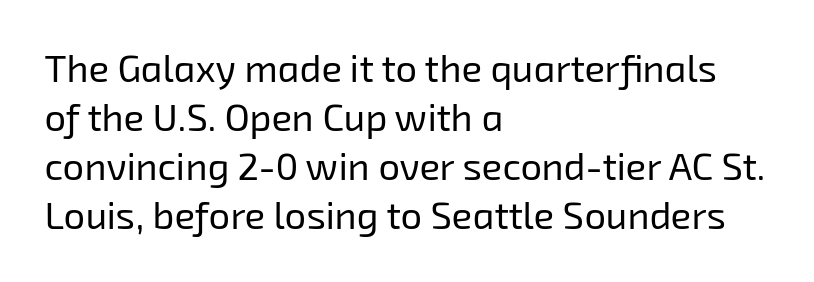
Proportional: the letters do not fall into vertical columns. Clear beneath every line of the passage. One-word summary of the alignment: left. Classification — sans serif. The weight would be labelled regular, book, light, or lighter still.
